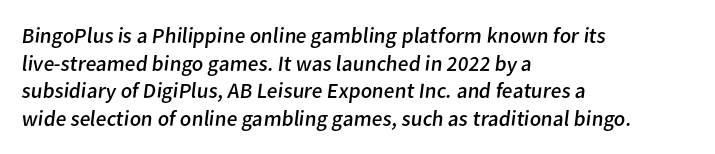
The paragraph has a hard left edge and a soft right edge. The face used here is rendered with its standard letterfit. Heaviness? Minimal to ordinary, like unemphasized prose. The foot of each line stays bare and open.
